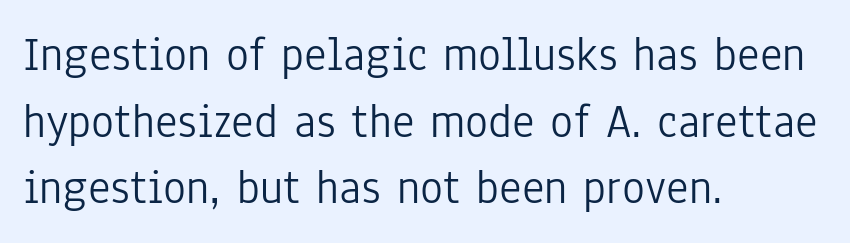
The image shows 48 px light, condensed sans-serif type, upright; set left-aligned, normal line spacing (1.39x), normal letter spacing, not underlined; low stroke contrast and a medium x-height.
